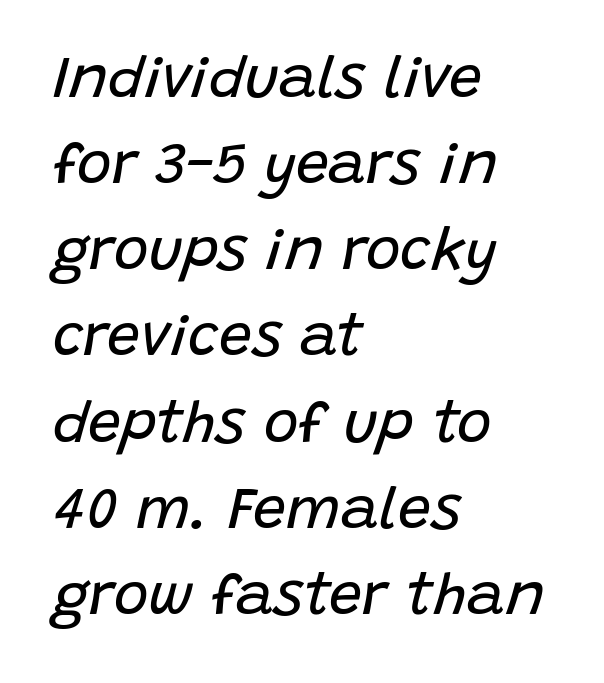
The typesetting does not lean heavy: it is not bold. A student would call this left alignment; a typographer would say flush left, rag right. The glyphs look as if they've been sheared to an angle. You could call the tracking neutral — neither tight nor loose.
